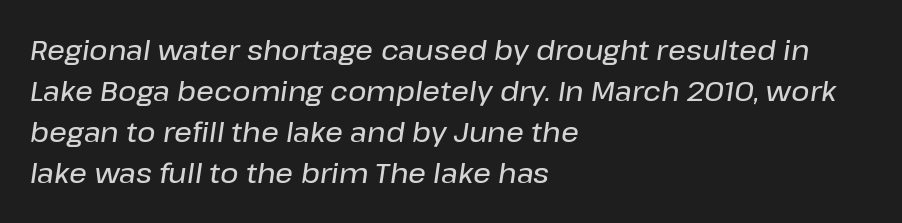
Q: Is the text italic (slanted)? A: Yes, it leans right by about 8 degrees.
Q: Is the text underlined? A: No.
Q: How is the paragraph aligned? A: Left-aligned.
Q: Is the spacing between letters normal or unusually wide? A: Normal.
Q: Is the spacing between lines tight, normal or loose? A: Normal.
Q: Width (condensed, normal, or wide)? A: Normal.
Q: Stroke contrast? A: Low.
Q: x-height? A: Medium.
Q: Monospaced? A: No.
